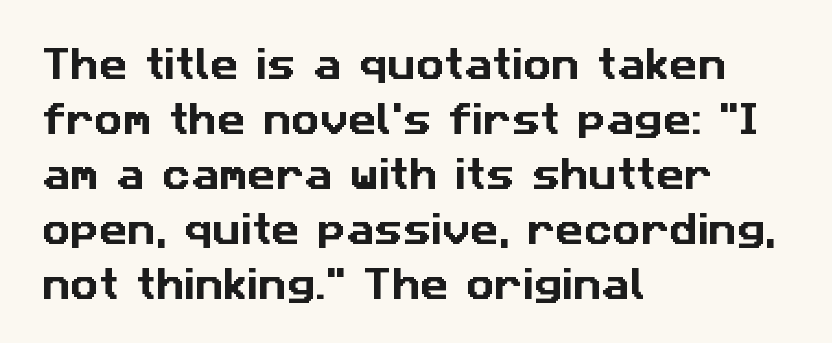
{"serif": "no", "width": "normal", "stroke_contrast": "low", "x_height": "medium", "monospaced": "no", "underline": "no", "align": "left", "line_spacing": "normal", "line_spacing_ratio": 1.57, "letter_spacing": "normal", "letter_spacing_em": 0.0, "glyph_px": 35}
